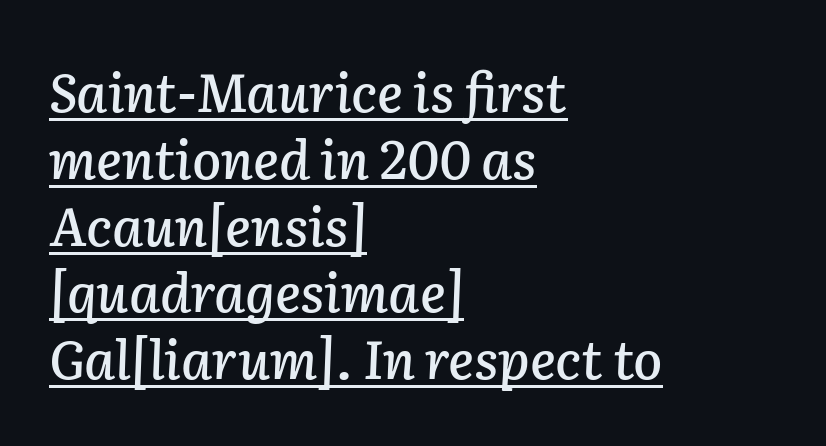
{"italic": "yes", "lean": "right", "slant_degrees": 2, "width": "normal", "stroke_contrast": "low", "x_height": "medium", "monospaced": "no", "underline": "yes", "align": "left", "line_spacing": "normal", "line_spacing_ratio": 1.26, "letter_spacing": "normal", "letter_spacing_em": 0.0, "glyph_px": 53}
